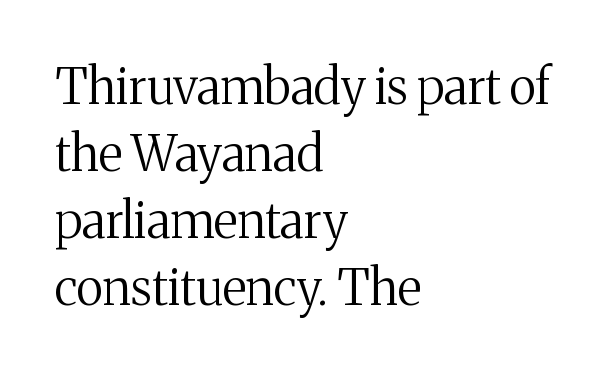
Q: Is the text bold? A: No.
Q: Is the text italic (slanted)? A: No, it is upright.
Q: Is the typeface a serif or a sans-serif typeface? A: Serif.
Q: Is the text underlined? A: No.
Q: How is the paragraph aligned? A: Left-aligned.
Q: Is the spacing between letters normal or unusually wide? A: Normal.
Q: Is the spacing between lines tight, normal or loose? A: Normal.
Q: Width (condensed, normal, or wide)? A: Normal.
Q: Stroke contrast? A: Medium.
Q: x-height? A: Medium.
Q: Monospaced? A: No.
